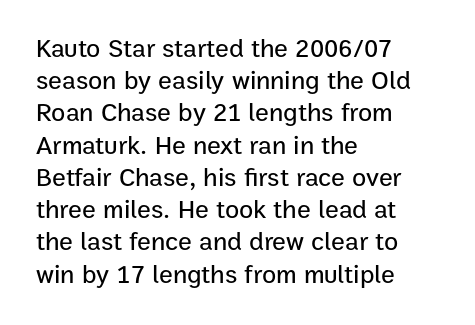
Q: Is the text italic (slanted)? A: No, it is upright.
Q: Is the text underlined? A: No.
Q: How is the paragraph aligned? A: Left-aligned.
Q: Is the spacing between letters normal or unusually wide? A: Normal.
